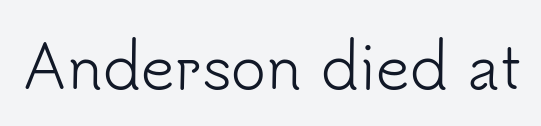
The image shows 59 px light sans-serif type, upright; set normal letter spacing, not underlined; low stroke contrast and a small x-height.
